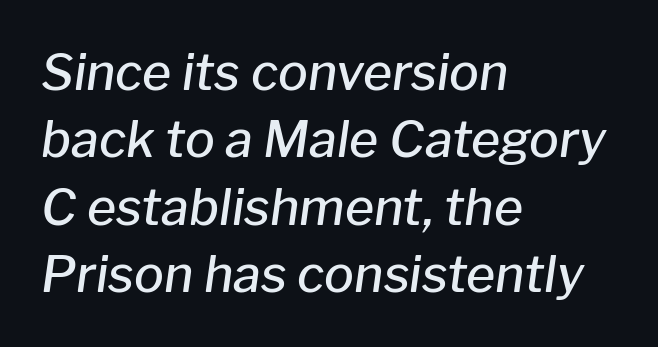
Q: Is the text bold? A: Semi-bold.
Q: Is the text italic (slanted)? A: Yes, it leans right by about 8 degrees.
Q: Is the text underlined? A: No.
Q: How is the paragraph aligned? A: Left-aligned.
Q: Is the spacing between letters normal or unusually wide? A: Normal.
Q: Is the spacing between lines tight, normal or loose? A: Normal.
Q: Width (condensed, normal, or wide)? A: Normal.
Q: Stroke contrast? A: Low.
Q: x-height? A: Medium.
Q: Monospaced? A: No.
